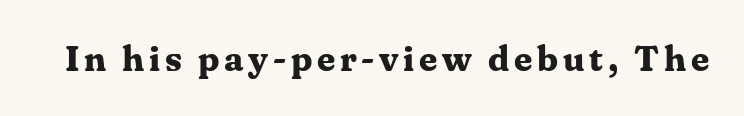
Proportional: the letters do not fall into vertical columns. In terms of weight, the rendering is a true, heavy bold. The characters display serif detailing at their extremities. The typography opts for an upright posture over an oblique one.
